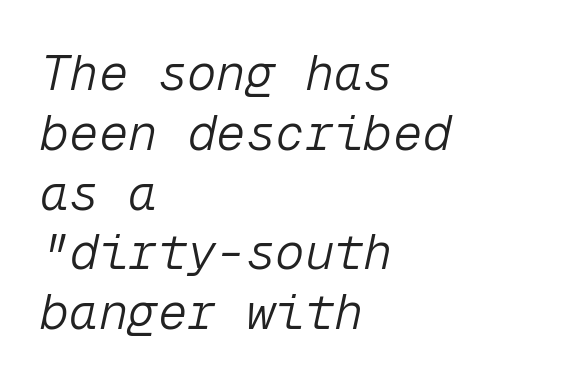
Q: Is the text bold? A: No.
Q: Is the text italic (slanted)? A: Yes, it leans right by about 12 degrees.
Q: Is the text underlined? A: No.
Q: How is the paragraph aligned? A: Left-aligned.
Q: Is the spacing between letters normal or unusually wide? A: Normal.
Q: Width (condensed, normal, or wide)? A: Normal.
Q: Stroke contrast? A: Low.
Q: x-height? A: Medium.
Q: Monospaced? A: Yes.
